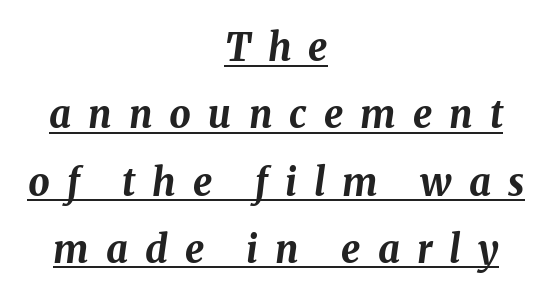
The text carries the slant typical of an italic or oblique font. The words here are underlined. Tracking here is generous; glyphs stand well apart from one another. A typesetter would call this proportional, since set widths differ per character.
